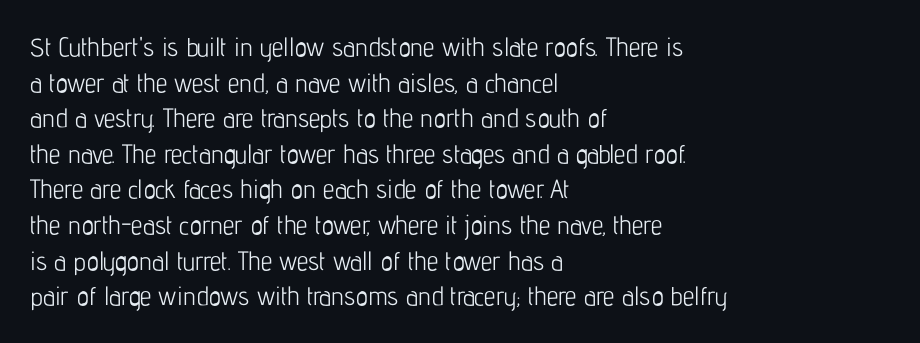
The image shows 26 px text type, upright; set left-aligned, normal line spacing (1.37x), normal letter spacing, not underlined.
